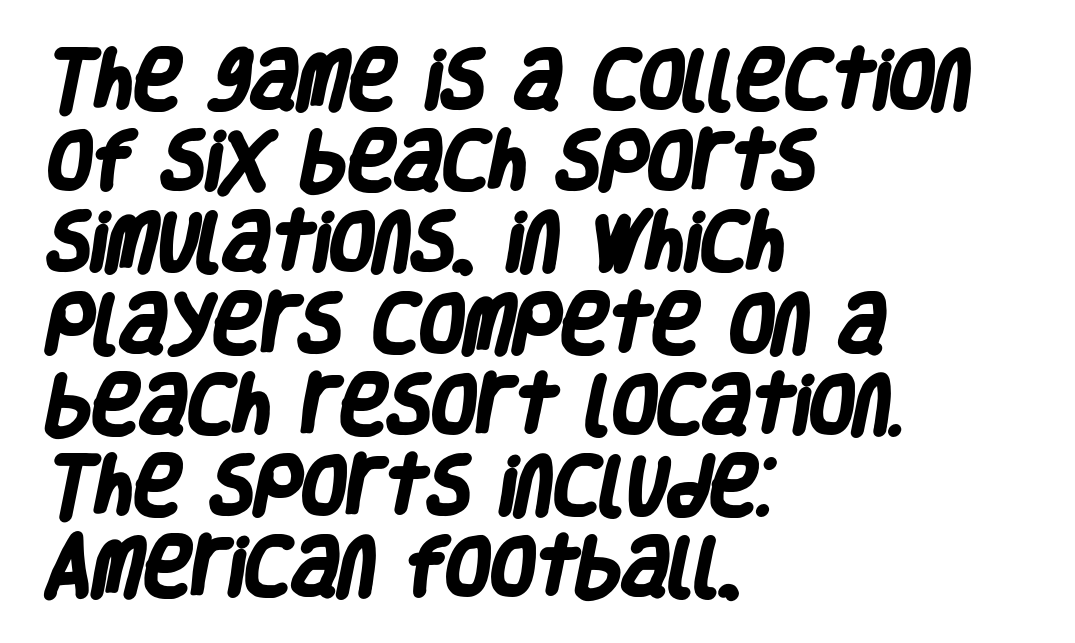
Notice how thick the strokes are: this is what a full bold looks like. You could not count columns in this text — the font is proportionally spaced. You can tell from the bare stems that sans-serif type was used. The rendering keeps characters at their native spacing.
